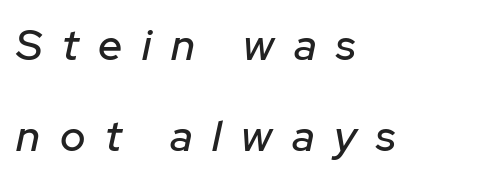
The strip under each line holds only bare page. These lines are rendered in a variable-pitch font. These lines are set flush left with a ragged right edge. Rows of type keep a wide berth in the vertical direction.
